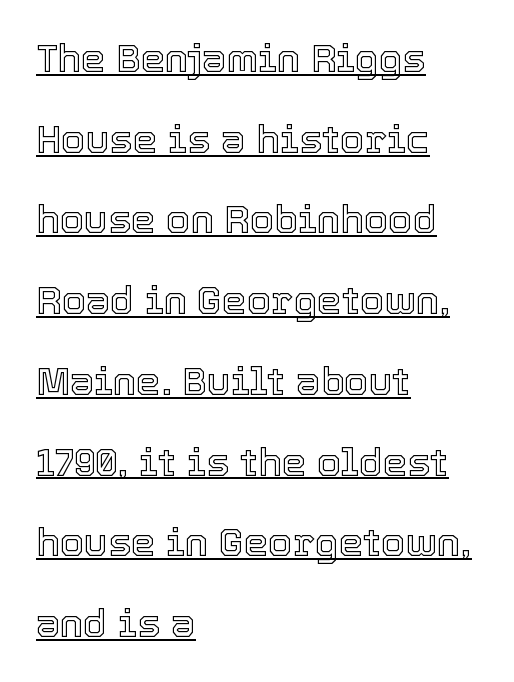
The image shows 39 px text type, upright; set left-aligned, loose line spacing (2.07x), normal letter spacing, underlined; a medium x-height.
